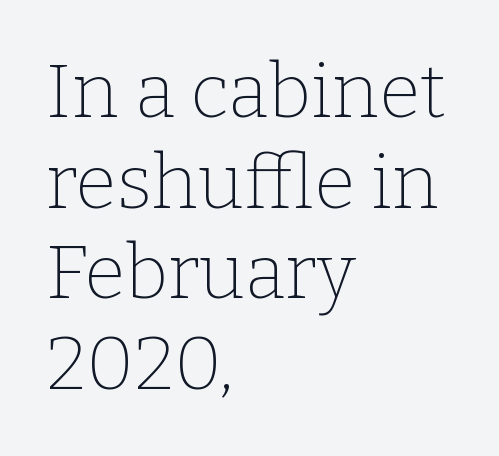
Is the stroke heavy? The answer is a plain regular-or-lighter. Think of a printed novel: that variable character pitch is what you see here. In terms of posture, this sample is upright. Line beginnings align vertically; line endings do not. Descender tails drop into unmarked territory.
